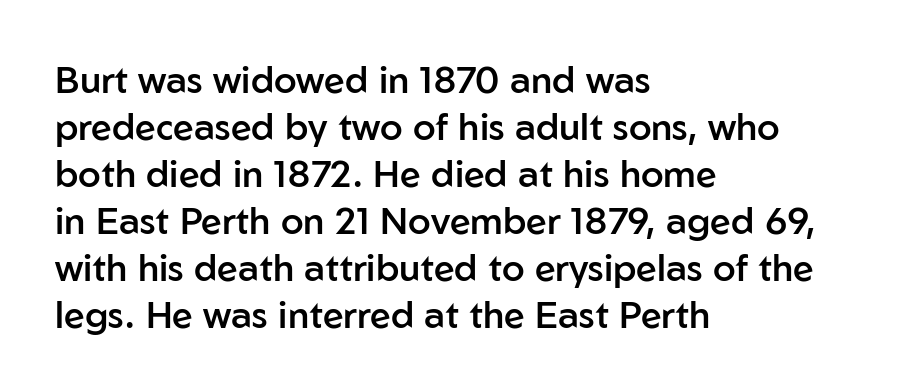
{"serif": "no", "italic": "no", "bold": "semi", "weight": "semibold", "width": "normal", "stroke_contrast": "low", "x_height": "medium", "monospaced": "no", "underline": "no", "align": "left", "line_spacing": "normal", "line_spacing_ratio": 1.27, "letter_spacing": "normal", "letter_spacing_em": 0.0, "glyph_px": 37}
